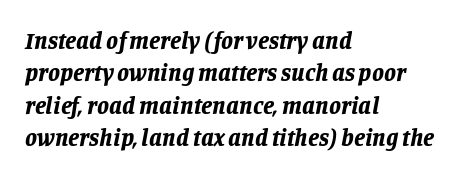
Q: Is the text bold? A: Yes.
Q: Is the text italic (slanted)? A: Yes, it leans right by about 11 degrees.
Q: Is the text underlined? A: No.
Q: How is the paragraph aligned? A: Left-aligned.
Q: Is the spacing between letters normal or unusually wide? A: Normal.
Q: Is the spacing between lines tight, normal or loose? A: Normal.
